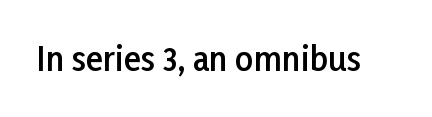
The image shows 32 px semibold sans-serif type, upright; set normal letter spacing, not underlined; low stroke contrast and a medium x-height.
